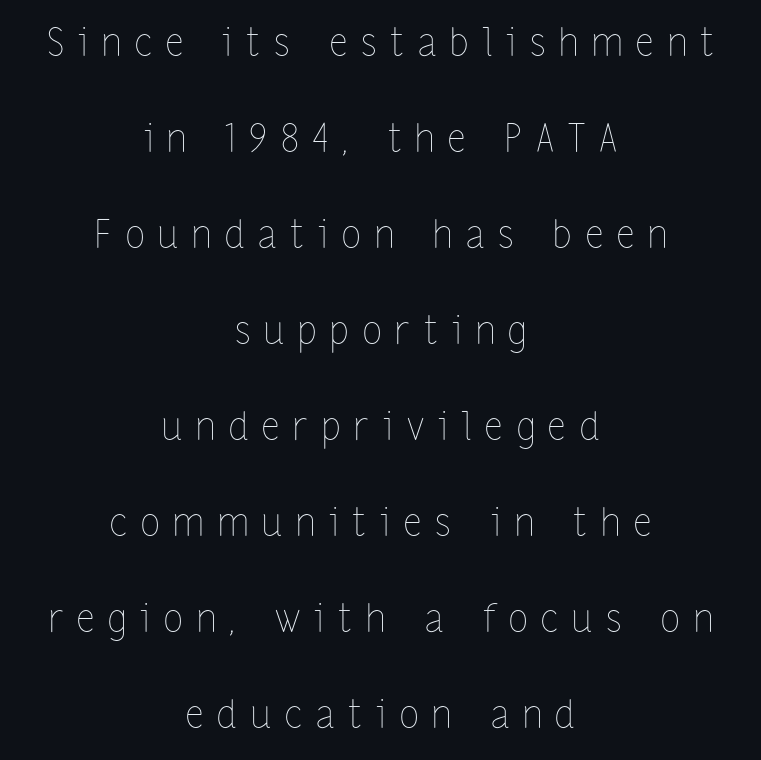
Unlike italic type, these characters show no tilt at all. Each new line begins a long way beneath the previous one. A typesetter would call this proportional, since set widths differ per character. The rendering positions every line midway between the sides. No extra ink here — the face is not bold. Inter-character spacing is expanded well beyond the font's built-in metrics.
